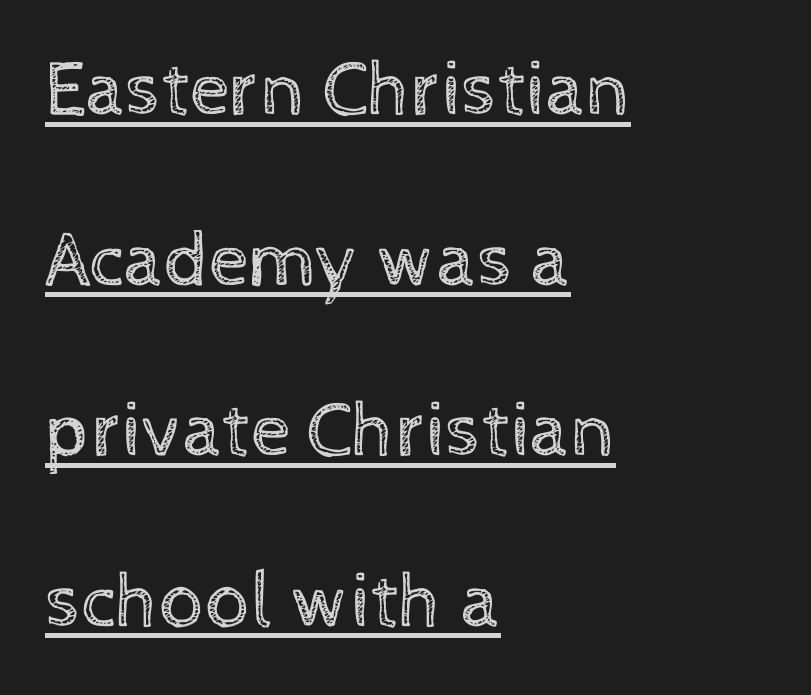
The face used here appears with an underline applied. Is there much room between lines? Yes — plenty of vertical air separates them. Honestly, the letter spacing is just normal — you wouldn't notice it. Designer's note — italics off, roman on. Caption: multi-line text, flush left, ragged right.
